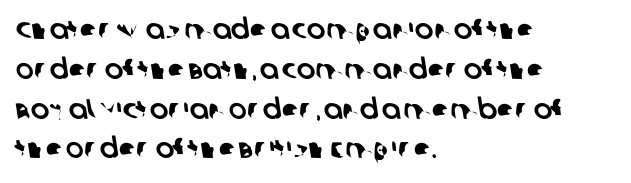
The image shows 28 px sans-serif type; set left-aligned, normal line spacing (1.42x), normal letter spacing, not underlined; low stroke contrast and a large x-height.
